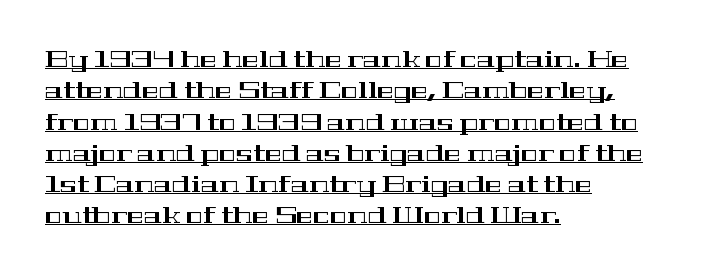
Q: Is the text italic (slanted)? A: No, it is upright.
Q: Is the text underlined? A: Yes.
Q: How is the paragraph aligned? A: Left-aligned.
Q: Is the spacing between letters normal or unusually wide? A: Normal.
Q: Is the spacing between lines tight, normal or loose? A: Normal.
